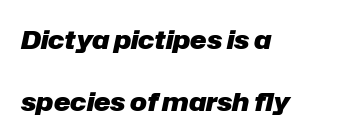
{"italic": "yes", "lean": "right", "slant_degrees": 12, "bold": "yes", "underline": "no", "align": "left", "line_spacing": "loose", "line_spacing_ratio": 2.47, "letter_spacing": "normal", "letter_spacing_em": 0.0, "glyph_px": 25}
